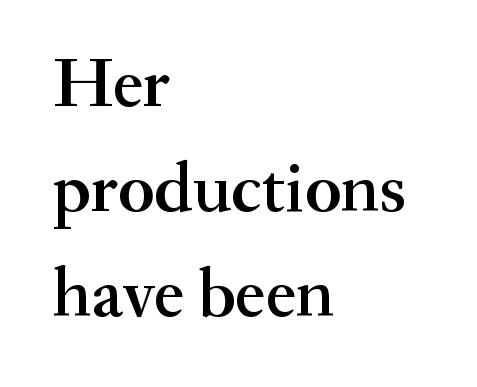
The image shows 70 px semibold serif type, upright; set left-aligned, normal line spacing (1.5x), normal letter spacing, not underlined; medium stroke contrast and a small x-height.
